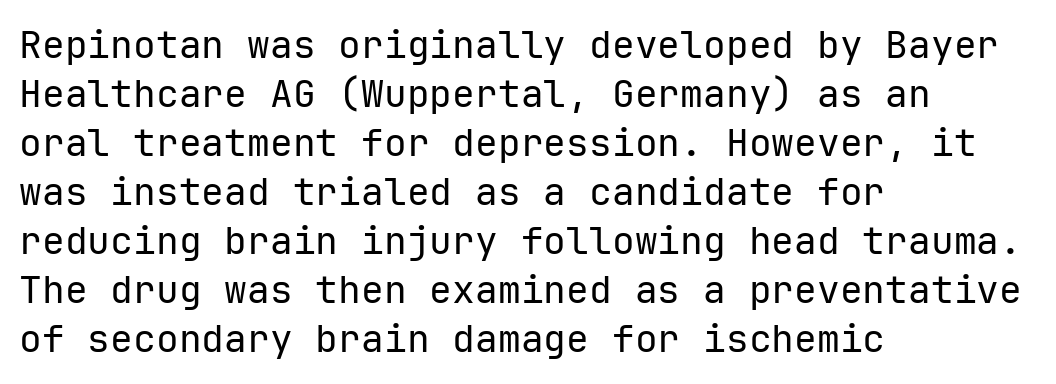
Visually the block forms a straight wall on the left and a jagged coastline on the right. Are there feet on the stems? There aren't — it's a sans. Nobody drew a line under any word here. Summary of weight: not heavy and not bold.
